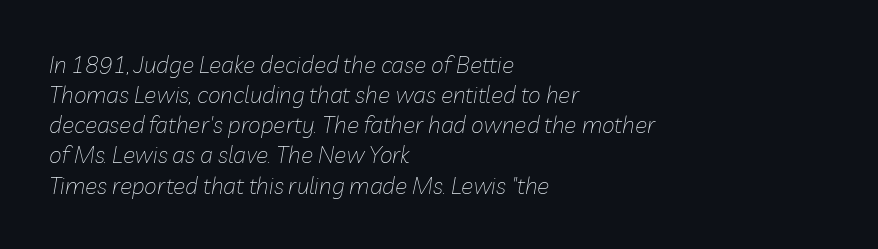
The image shows 23 px text type, italic (leaning right); set left-aligned, normal line spacing (1.31x), normal letter spacing, not underlined.
